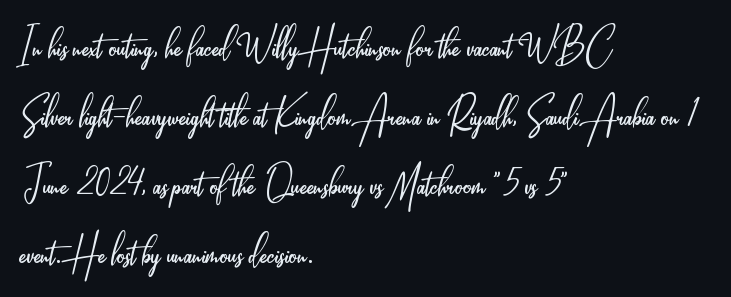
Summary of weight: not heavy and not bold. The gap between lines stays unmarked. These lines are composed in type without serifs. Short and long lines alike share a common starting point at left. Varying glyph widths throughout — classic text-font behaviour.
